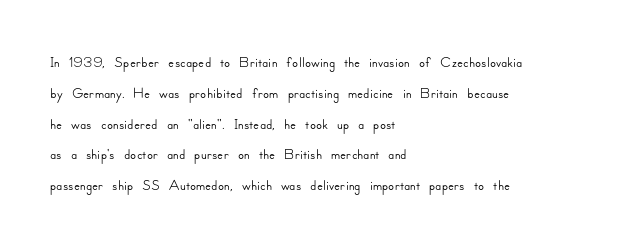
The image shows 22 px text type, upright; set left-aligned, normal line spacing (1.4x), normal letter spacing, not underlined.
